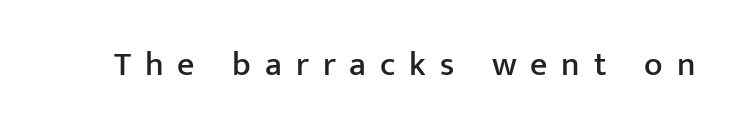
{"serif": "no", "italic": "no", "width": "normal", "stroke_contrast": "low", "x_height": "medium", "monospaced": "no", "underline": "no", "letter_spacing": "wide", "letter_spacing_em": 0.41, "glyph_px": 34}
